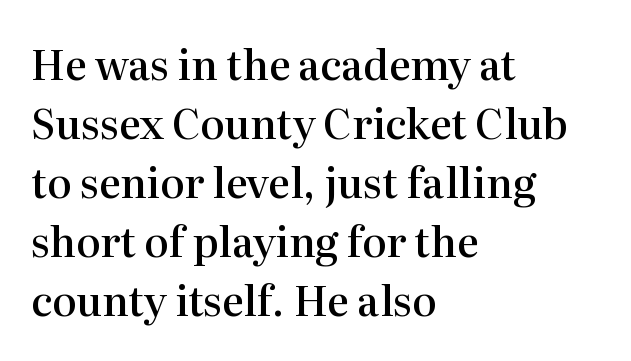
Q: Is the text bold? A: Semi-bold.
Q: Is the text italic (slanted)? A: No, it is upright.
Q: Is the typeface a serif or a sans-serif typeface? A: Serif.
Q: Is the text underlined? A: No.
Q: How is the paragraph aligned? A: Left-aligned.
Q: Is the spacing between letters normal or unusually wide? A: Normal.
Q: Is the spacing between lines tight, normal or loose? A: Normal.
Q: Width (condensed, normal, or wide)? A: Normal.
Q: Stroke contrast? A: High.
Q: x-height? A: Medium.
Q: Monospaced? A: No.
